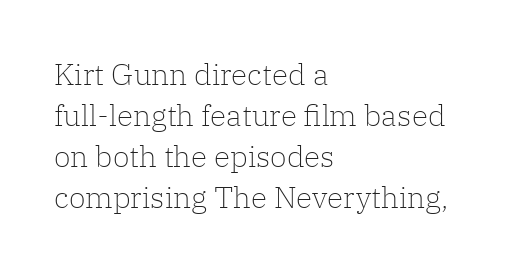
{"serif": "yes", "italic": "no", "bold": "no", "weight": "light", "width": "normal", "stroke_contrast": "low", "x_height": "medium", "monospaced": "no", "underline": "no", "align": "left", "line_spacing": "normal", "line_spacing_ratio": 1.37, "letter_spacing": "normal", "letter_spacing_em": 0.0, "glyph_px": 30}
